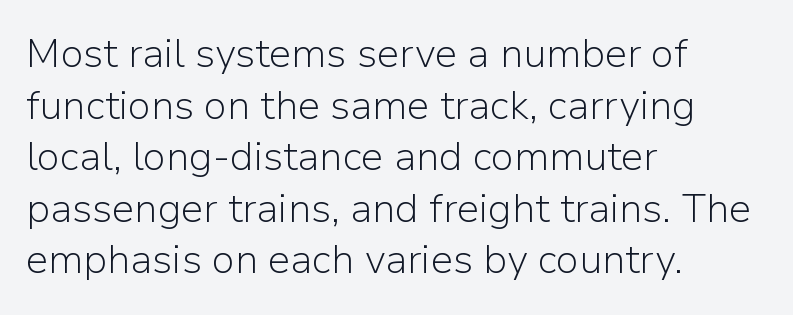
The image shows 40 px light sans-serif type, upright; set left-aligned, normal line spacing (1.29x), normal letter spacing, not underlined; low stroke contrast and a medium x-height.
